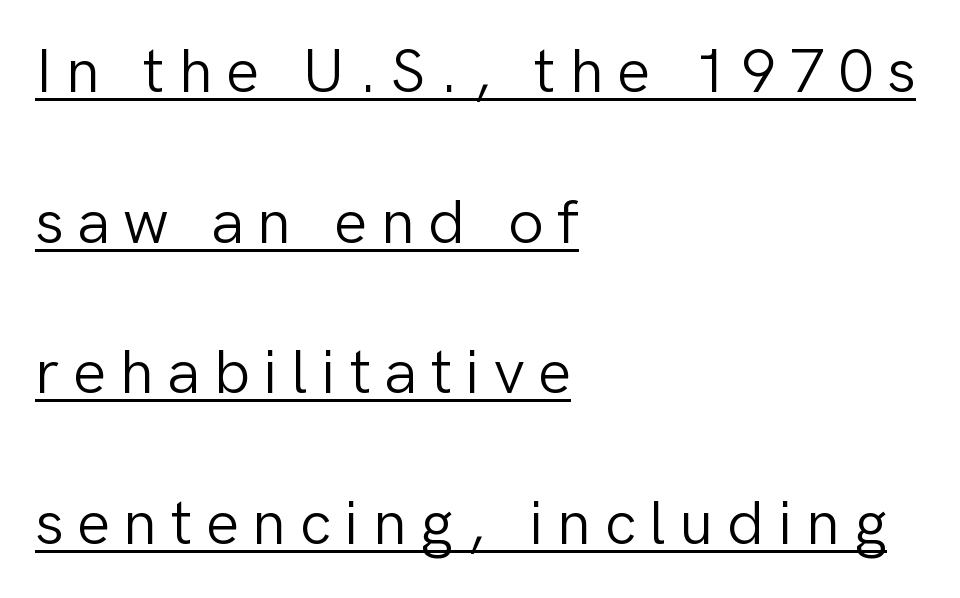
{"serif": "no", "italic": "no", "bold": "no", "weight": "light", "width": "normal", "stroke_contrast": "low", "x_height": "medium", "monospaced": "no", "underline": "yes", "align": "left", "line_spacing": "loose", "line_spacing_ratio": 2.39, "letter_spacing": "wide", "letter_spacing_em": 0.21, "glyph_px": 63}
